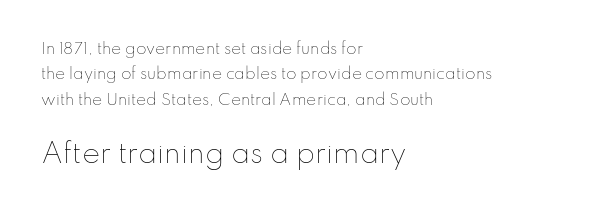
{"italic": "no", "bold": "no", "underline": "no", "align": "left", "line_spacing": "normal", "line_spacing_ratio": 1.7, "letter_spacing": "normal", "letter_spacing_em": 0.0, "larger_block": "second", "size_ratio": 1.8, "glyph_px": 27}
